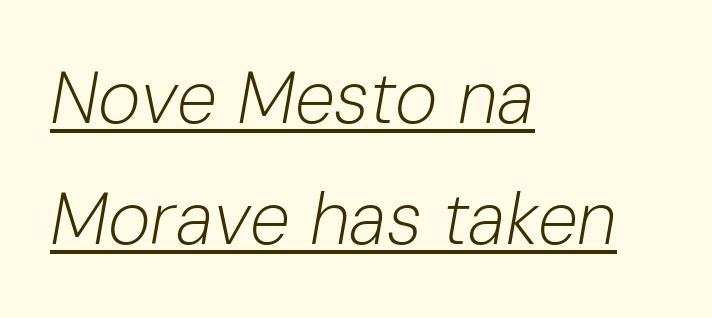
{"italic": "yes", "lean": "right", "slant_degrees": 10, "bold": "no", "weight": "light", "width": "normal", "stroke_contrast": "low", "x_height": "medium", "monospaced": "no", "underline": "yes", "align": "left", "line_spacing": "normal", "line_spacing_ratio": 1.66, "letter_spacing": "normal", "letter_spacing_em": 0.0, "glyph_px": 73}
